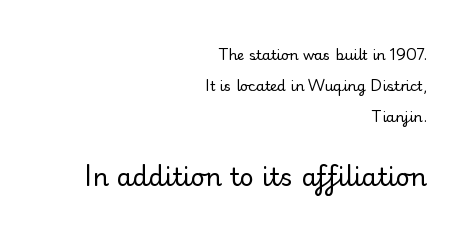
{"italic": "no", "bold": "no", "underline": "no", "align": "right", "line_spacing": "loose", "line_spacing_ratio": 2.2, "letter_spacing": "normal", "letter_spacing_em": 0.0, "larger_block": "second", "size_ratio": 1.79, "glyph_px": 25}
